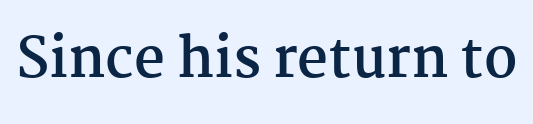
Q: Is the text bold? A: Yes.
Q: Is the text italic (slanted)? A: No, it is upright.
Q: Is the typeface a serif or a sans-serif typeface? A: Serif.
Q: Is the text underlined? A: No.
Q: Is the spacing between letters normal or unusually wide? A: Normal.
Q: Width (condensed, normal, or wide)? A: Normal.
Q: Stroke contrast? A: Medium.
Q: x-height? A: Medium.
Q: Monospaced? A: No.
